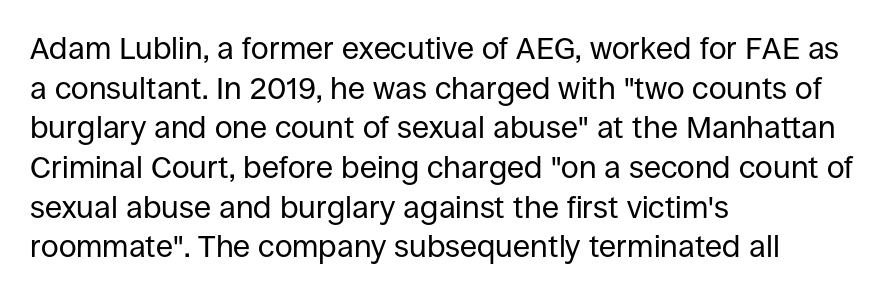
Q: Is the text bold? A: No.
Q: Is the text italic (slanted)? A: No, it is upright.
Q: Is the typeface a serif or a sans-serif typeface? A: Sans-serif.
Q: Is the text underlined? A: No.
Q: How is the paragraph aligned? A: Left-aligned.
Q: Is the spacing between letters normal or unusually wide? A: Normal.
Q: Is the spacing between lines tight, normal or loose? A: Normal.
Q: Width (condensed, normal, or wide)? A: Normal.
Q: Stroke contrast? A: Low.
Q: x-height? A: Large.
Q: Monospaced? A: No.
